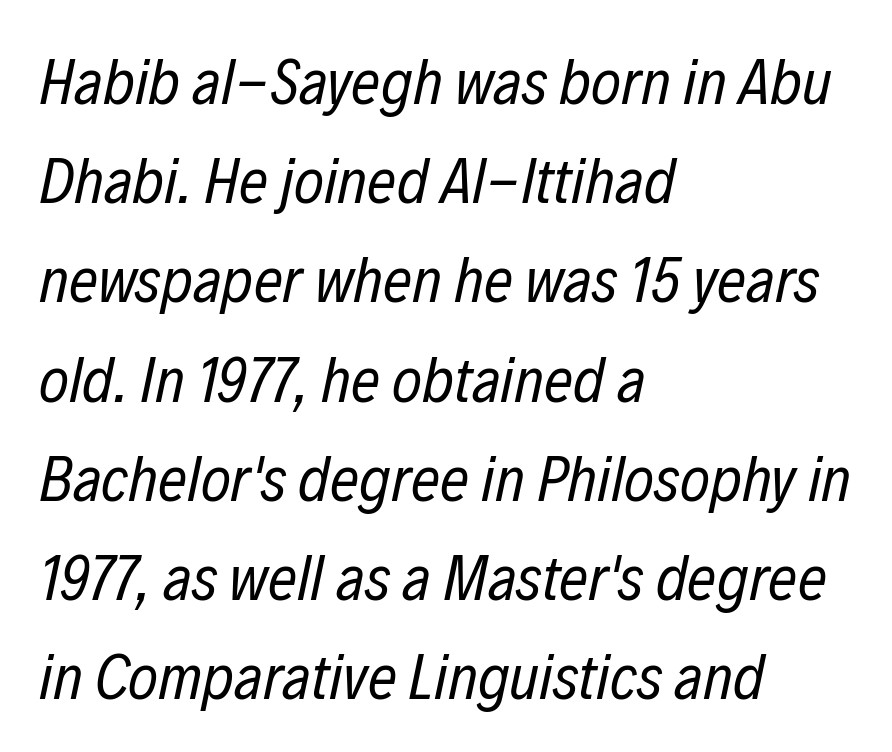
Q: Is the text bold? A: No.
Q: Is the text italic (slanted)? A: Yes, it leans right by about 12 degrees.
Q: Is the text underlined? A: No.
Q: How is the paragraph aligned? A: Left-aligned.
Q: Is the spacing between letters normal or unusually wide? A: Normal.
Q: Is the spacing between lines tight, normal or loose? A: Normal.
Q: Width (condensed, normal, or wide)? A: Condensed.
Q: Stroke contrast? A: Low.
Q: x-height? A: Medium.
Q: Monospaced? A: No.
